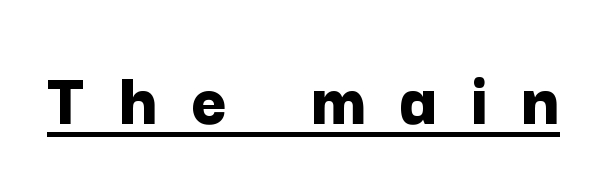
Q: Is the text bold? A: Yes.
Q: Is the text italic (slanted)? A: No, it is upright.
Q: Is the typeface a serif or a sans-serif typeface? A: Sans-serif.
Q: Is the text underlined? A: Yes.
Q: Is the spacing between letters normal or unusually wide? A: Unusually wide.
Q: Width (condensed, normal, or wide)? A: Normal.
Q: Stroke contrast? A: Low.
Q: x-height? A: Medium.
Q: Monospaced? A: No.
